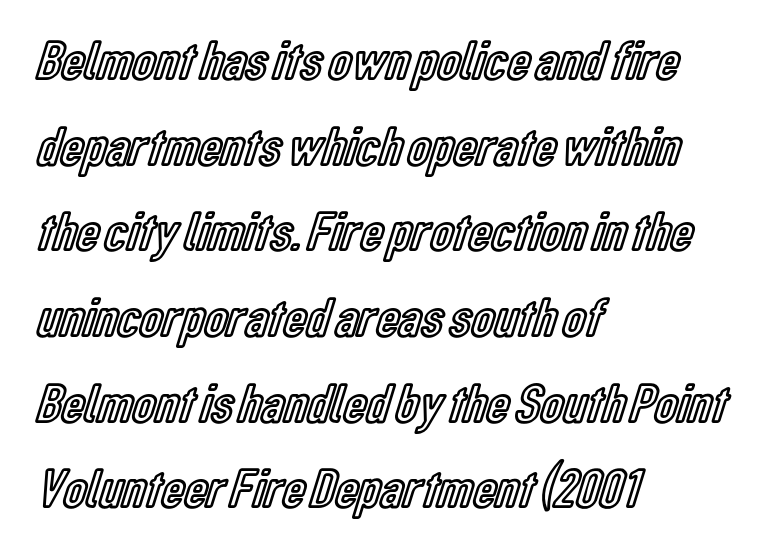
Q: Is the text italic (slanted)? A: Yes.
Q: Is the text underlined? A: No.
Q: How is the paragraph aligned? A: Left-aligned.
Q: Is the spacing between letters normal or unusually wide? A: Normal.
Q: Is the spacing between lines tight, normal or loose? A: Normal.
Q: Width (condensed, normal, or wide)? A: Condensed.
Q: x-height? A: Medium.
Q: Monospaced? A: No.
